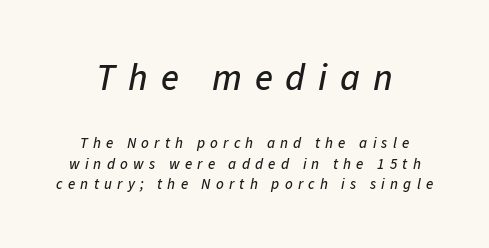
Q: Is the text italic (slanted)? A: Yes, it leans right by about 11 degrees.
Q: Is the text underlined? A: No.
Q: Is the spacing between letters normal or unusually wide? A: Unusually wide.
Q: Is the spacing between lines tight, normal or loose? A: Normal.
Q: Which block of text is set in a larger size, the first (top) or the second (bottom)? A: The first (top) one.
Q: Width (condensed, normal, or wide)? A: Normal.
Q: Stroke contrast? A: Low.
Q: x-height? A: Medium.
Q: Monospaced? A: No.
